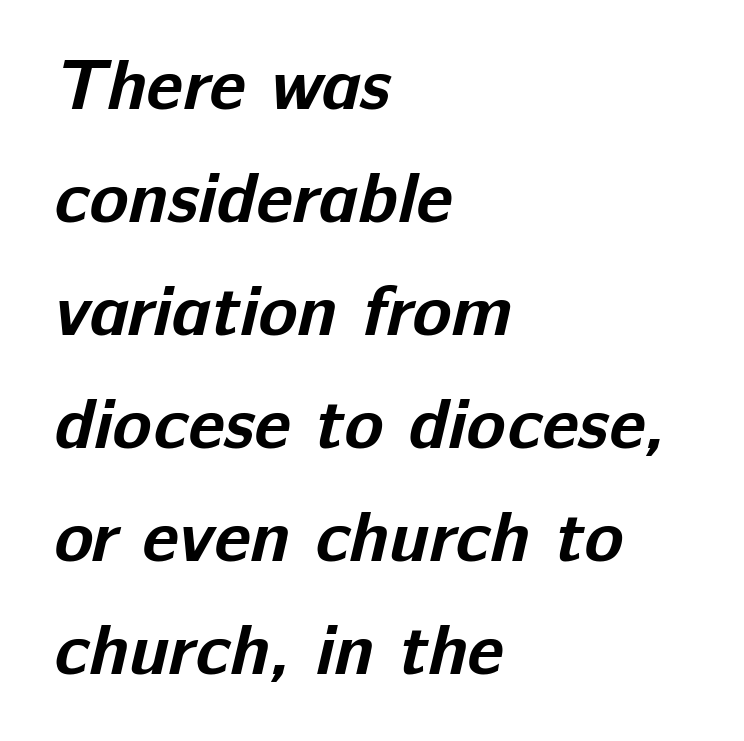
Q: Is the text bold? A: Yes.
Q: Is the typeface a serif or a sans-serif typeface? A: Sans-serif.
Q: Is the text underlined? A: No.
Q: How is the paragraph aligned? A: Left-aligned.
Q: Is the spacing between letters normal or unusually wide? A: Normal.
Q: Is the spacing between lines tight, normal or loose? A: Normal.
Q: Width (condensed, normal, or wide)? A: Normal.
Q: Stroke contrast? A: Low.
Q: x-height? A: Medium.
Q: Monospaced? A: No.
